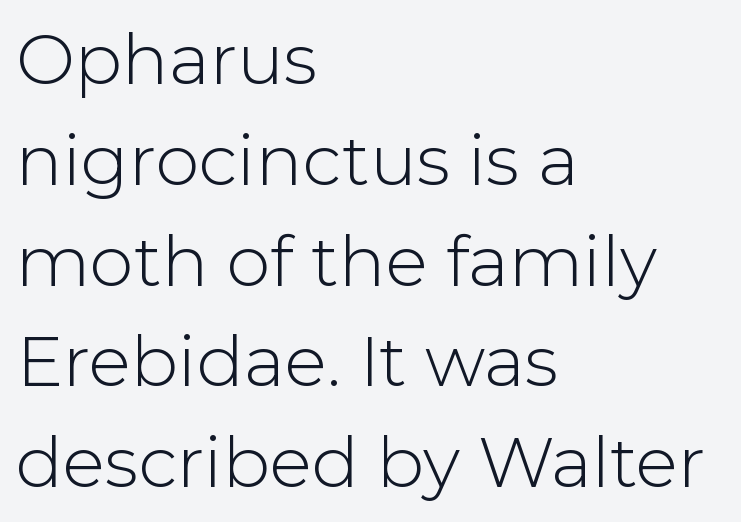
Q: Is the text bold? A: No.
Q: Is the text italic (slanted)? A: No, it is upright.
Q: Is the typeface a serif or a sans-serif typeface? A: Sans-serif.
Q: Is the text underlined? A: No.
Q: How is the paragraph aligned? A: Left-aligned.
Q: Is the spacing between letters normal or unusually wide? A: Normal.
Q: Is the spacing between lines tight, normal or loose? A: Normal.
Q: Width (condensed, normal, or wide)? A: Normal.
Q: Stroke contrast? A: Low.
Q: x-height? A: Medium.
Q: Monospaced? A: No.
